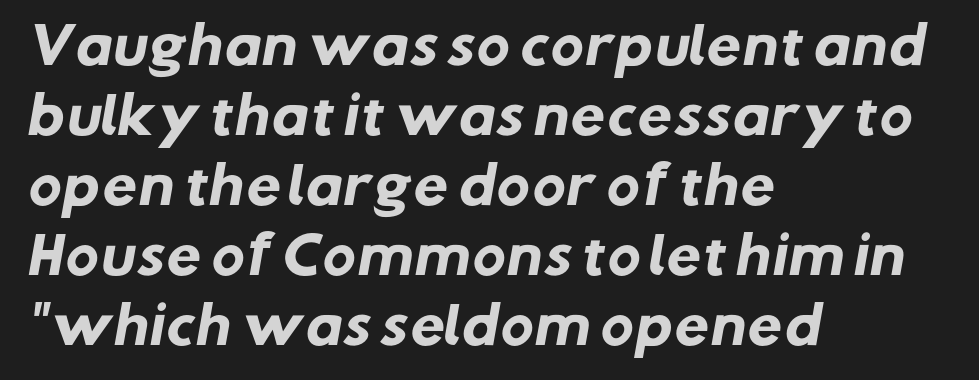
{"serif": "no", "bold": "yes", "weight": "heavy", "width": "normal", "stroke_contrast": "low", "x_height": "medium", "monospaced": "no", "underline": "no", "align": "left", "line_spacing": "normal", "line_spacing_ratio": 1.4, "letter_spacing": "normal", "letter_spacing_em": 0.0, "glyph_px": 50}
